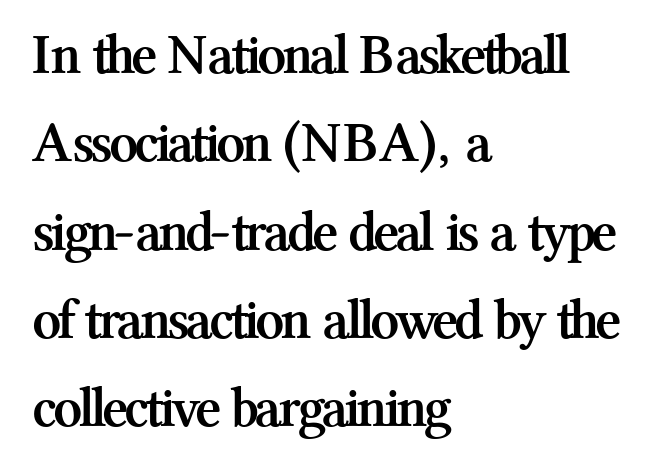
The image shows 57 px semibold serif type, upright; set left-aligned, normal line spacing (1.55x), normal letter spacing, not underlined; medium stroke contrast and a medium x-height.
